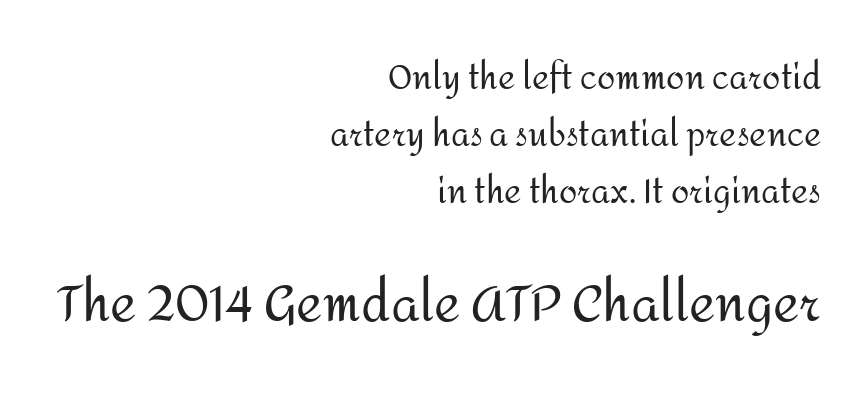
The passage shown is typed in a proportional face where columns would drift. Every row of glyphs terminates at an identical x-position on the right. The line texture is even and compact thanks to regular tracking. The glyphs are unaccompanied by any horizontal stroke below them.
